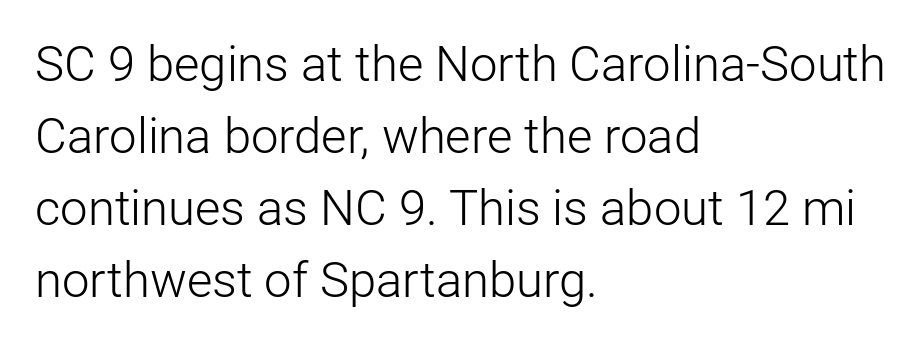
{"serif": "no", "italic": "no", "bold": "no", "weight": "light", "width": "normal", "stroke_contrast": "low", "x_height": "medium", "monospaced": "no", "underline": "no", "align": "left", "line_spacing": "normal", "line_spacing_ratio": 1.47, "letter_spacing": "normal", "letter_spacing_em": 0.0, "glyph_px": 49}
